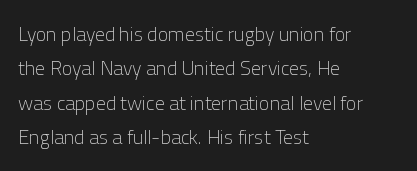
The image shows 20 px text type, upright; set left-aligned, line spacing 1.72x, normal letter spacing, not underlined.
